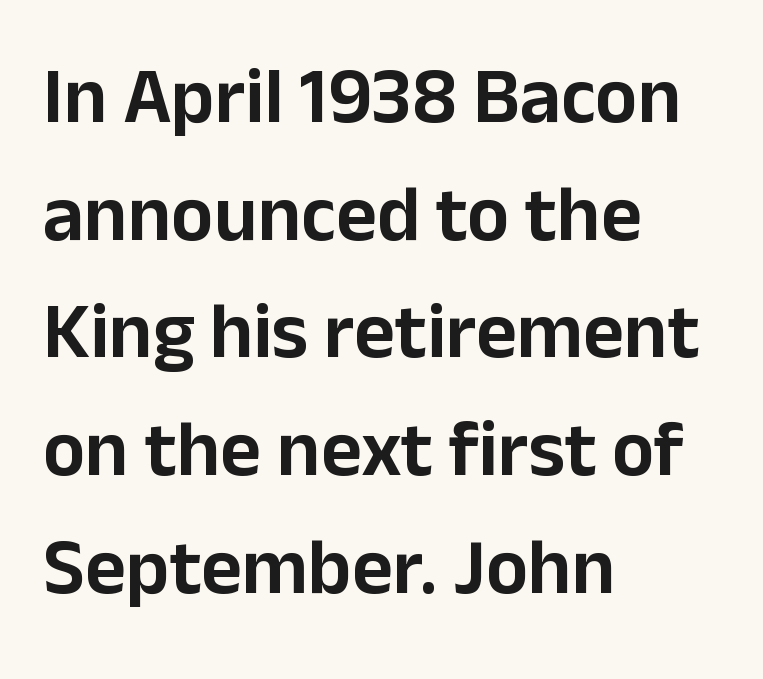
Q: Is the text italic (slanted)? A: No, it is upright.
Q: Is the typeface a serif or a sans-serif typeface? A: Sans-serif.
Q: Is the text underlined? A: No.
Q: How is the paragraph aligned? A: Left-aligned.
Q: Is the spacing between letters normal or unusually wide? A: Normal.
Q: Is the spacing between lines tight, normal or loose? A: Normal.
Q: Width (condensed, normal, or wide)? A: Normal.
Q: Stroke contrast? A: Low.
Q: x-height? A: Medium.
Q: Monospaced? A: No.
